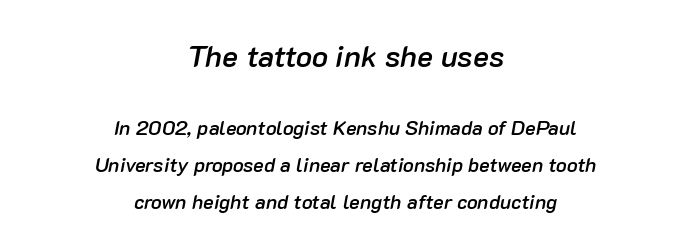
{"italic": "yes", "lean": "right", "slant_degrees": 10, "bold": "semi", "weight": "semibold", "width": "normal", "stroke_contrast": "low", "x_height": "medium", "monospaced": "no", "underline": "no", "align": "center", "line_spacing_ratio": 1.85, "letter_spacing": "normal", "letter_spacing_em": 0.0, "larger_block": "first", "size_ratio": 1.5, "glyph_px": 30}
